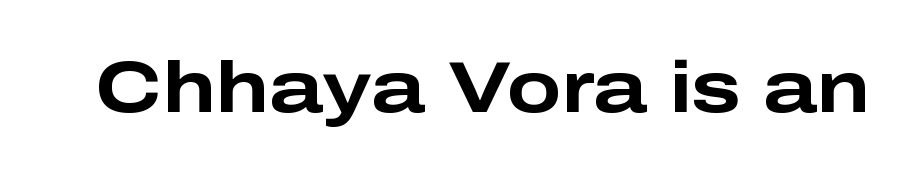
Q: Is the text bold? A: Yes.
Q: Is the text italic (slanted)? A: No, it is upright.
Q: Is the typeface a serif or a sans-serif typeface? A: Sans-serif.
Q: Is the text underlined? A: No.
Q: Is the spacing between letters normal or unusually wide? A: Normal.
Q: Width (condensed, normal, or wide)? A: Wide.
Q: Stroke contrast? A: Low.
Q: x-height? A: Medium.
Q: Monospaced? A: No.
